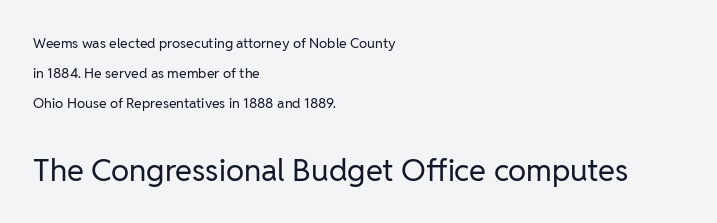
The face used here is rendered with its standard letterfit. Vertical strokes here are truly vertical. Of the two passages, the one underneath uses the larger point size. In terms of letterform style, serifs are entirely absent. The passage shown is not bold in any degree.
